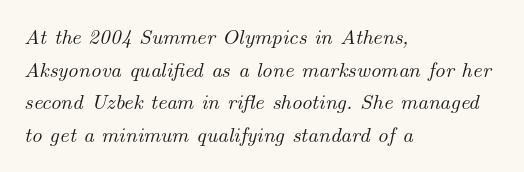
{"italic": "yes", "lean": "right", "slant_degrees": 14, "underline": "no", "align": "left", "line_spacing": "normal", "line_spacing_ratio": 1.55, "letter_spacing": "normal", "letter_spacing_em": 0.0, "glyph_px": 21}
